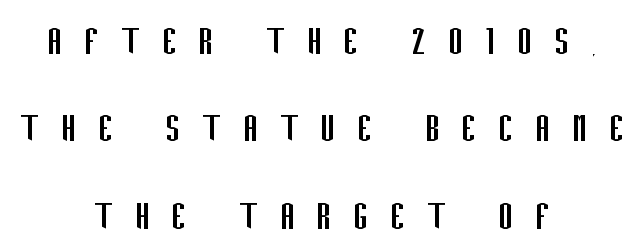
Q: Is the text bold? A: No.
Q: Is the text italic (slanted)? A: No, it is upright.
Q: Is the typeface a serif or a sans-serif typeface? A: Sans-serif.
Q: Is the text underlined? A: No.
Q: How is the paragraph aligned? A: Centered.
Q: Is the spacing between letters normal or unusually wide? A: Unusually wide.
Q: Is the spacing between lines tight, normal or loose? A: Loose.
Q: Width (condensed, normal, or wide)? A: Condensed.
Q: Stroke contrast? A: Low.
Q: x-height? A: Large.
Q: Monospaced? A: No.
